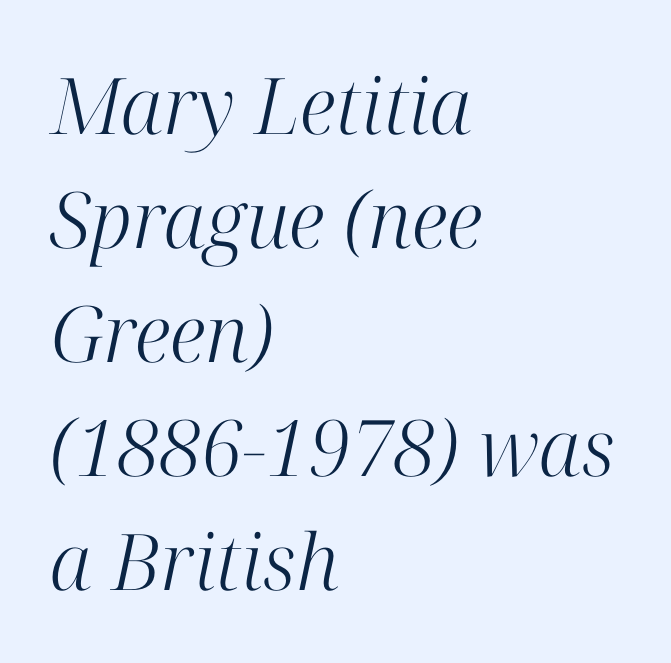
The image shows 78 px light serif type, italic (leaning right); set left-aligned, normal line spacing (1.46x), normal letter spacing, not underlined; high stroke contrast and a medium x-height.
